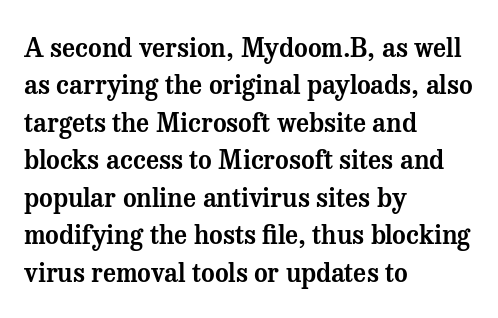
Q: Is the text italic (slanted)? A: No, it is upright.
Q: Is the text underlined? A: No.
Q: How is the paragraph aligned? A: Left-aligned.
Q: Is the spacing between letters normal or unusually wide? A: Normal.
Q: Is the spacing between lines tight, normal or loose? A: Normal.
